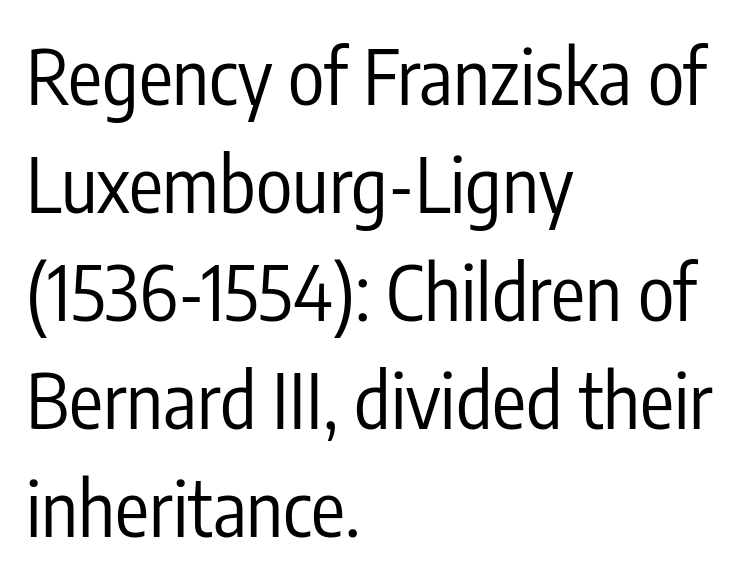
The image shows 76 px regular-weight, condensed sans-serif type, upright; set left-aligned, normal line spacing (1.42x), normal letter spacing, not underlined; low stroke contrast and a medium x-height.
